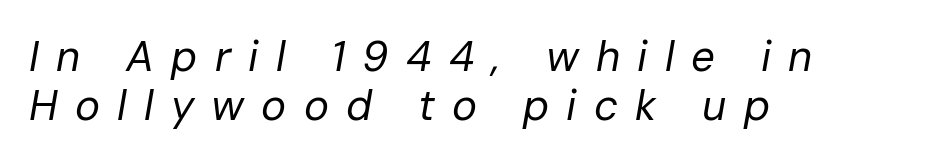
Q: Is the text bold? A: No.
Q: Is the text italic (slanted)? A: Yes, it leans right by about 10 degrees.
Q: Is the text underlined? A: No.
Q: How is the paragraph aligned? A: Left-aligned.
Q: Is the spacing between letters normal or unusually wide? A: Unusually wide.
Q: Width (condensed, normal, or wide)? A: Normal.
Q: Stroke contrast? A: Low.
Q: x-height? A: Medium.
Q: Monospaced? A: No.
